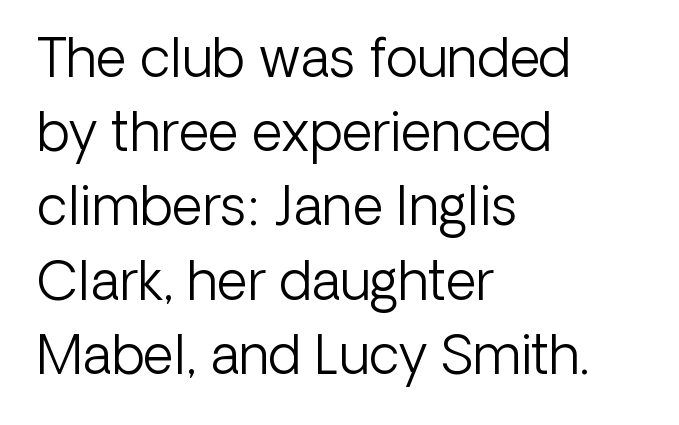
The characters are drawn with everyday or finer stroke widths. The letters stand upright; this is a roman face. Baseline-to-baseline distance is the conventional proportion of letter height. No extra tracking has been applied to these lines. The space directly below the letters is spotless. Look at the bottom of the vertical strokes: they stop flat, with no serifs.
